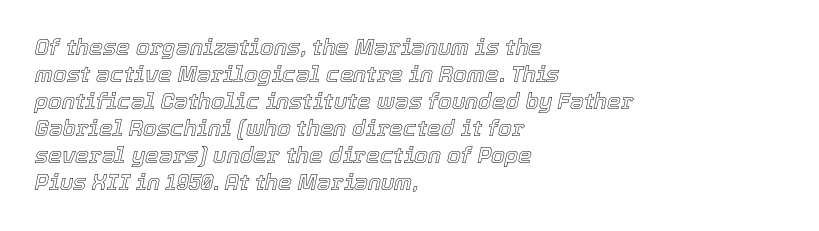
The image shows 22 px text type, italic (leaning right); set left-aligned, line spacing 1.23x, normal letter spacing, not underlined.
